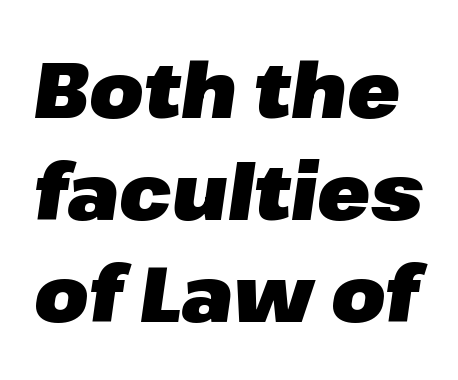
The image shows 78 px heavy type, italic (leaning right); set normal line spacing (1.31x), normal letter spacing, not underlined; low stroke contrast and a medium x-height.
